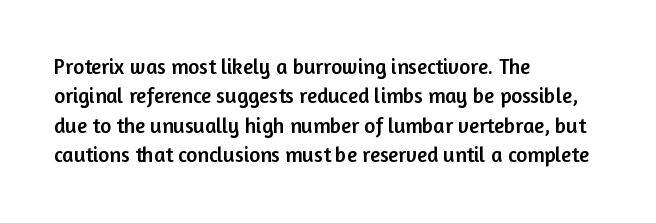
Q: Is the text italic (slanted)? A: No, it is upright.
Q: Is the text underlined? A: No.
Q: How is the paragraph aligned? A: Left-aligned.
Q: Is the spacing between letters normal or unusually wide? A: Normal.
Q: Is the spacing between lines tight, normal or loose? A: Normal.
